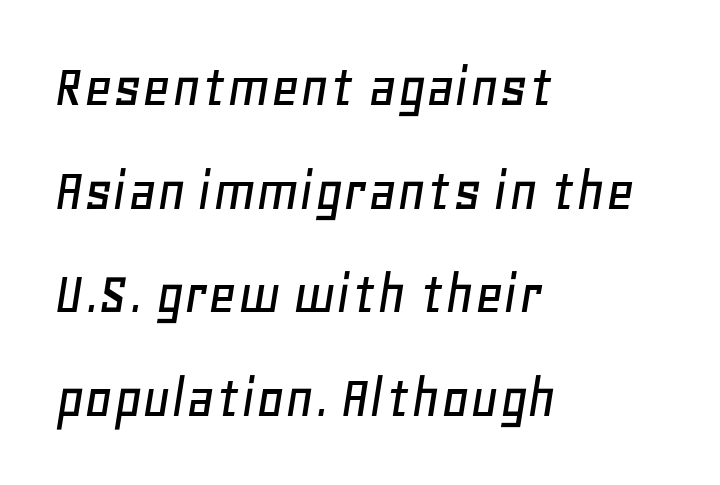
Leading matches the norm, producing a regular column. This is oblique type, the kind used for emphasis or titles. The paragraph shown leans on its left margin. Character widths vary here, with narrow letters taking less room than wide ones. The type is set solid horizontally, with unmodified tracking. Descender tails drop into unmarked territory.
